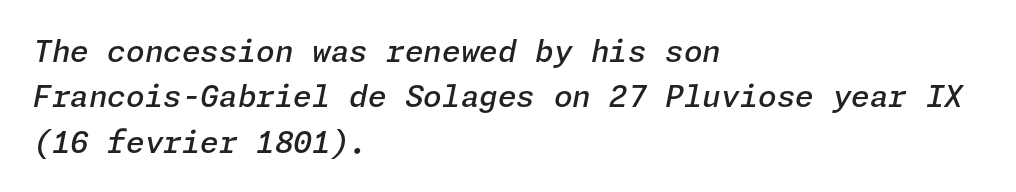
{"italic": "yes", "lean": "right", "slant_degrees": 11, "bold": "semi", "weight": "semibold", "width": "normal", "stroke_contrast": "low", "x_height": "medium", "underline": "no", "align": "left", "line_spacing": "normal", "line_spacing_ratio": 1.51, "letter_spacing": "normal", "letter_spacing_em": 0.0, "glyph_px": 30}
